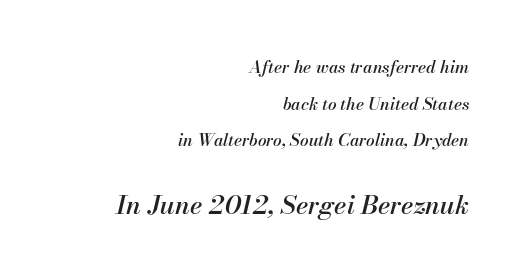
A clean baseline with only descenders dipping below it. This sample trades compactness for vertical openness between lines. Compared with typical body copy, the letter spacing here is the same. Type size steps up from the first block to the second. The passage shown leans; its letterforms are oblique. This rendering uses right alignment, leaving the left contour irregular.
